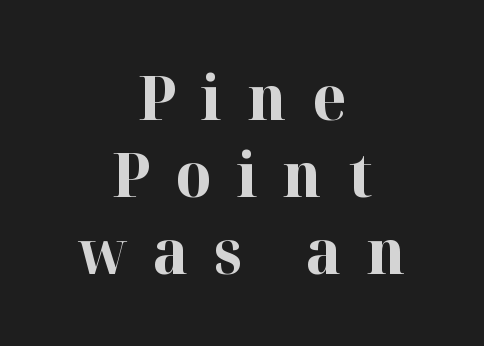
{"serif": "yes", "italic": "no", "bold": "yes", "weight": "bold", "width": "normal", "stroke_contrast": "high", "x_height": "medium", "monospaced": "no", "underline": "no", "align": "center", "line_spacing": "normal", "line_spacing_ratio": 1.26, "letter_spacing": "wide", "letter_spacing_em": 0.42, "glyph_px": 61}
